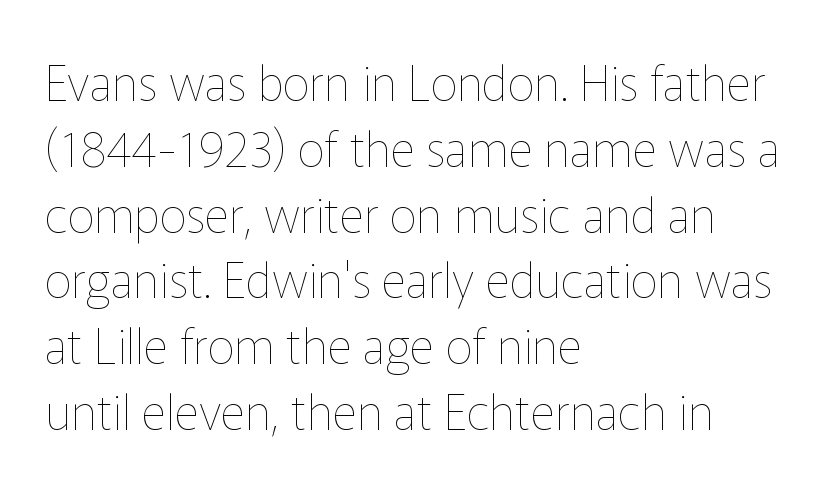
Q: Is the text bold? A: No.
Q: Is the text italic (slanted)? A: No, it is upright.
Q: Is the text underlined? A: No.
Q: How is the paragraph aligned? A: Left-aligned.
Q: Is the spacing between letters normal or unusually wide? A: Normal.
Q: Is the spacing between lines tight, normal or loose? A: Normal.
Q: Width (condensed, normal, or wide)? A: Normal.
Q: Stroke contrast? A: Low.
Q: x-height? A: Medium.
Q: Monospaced? A: No.
